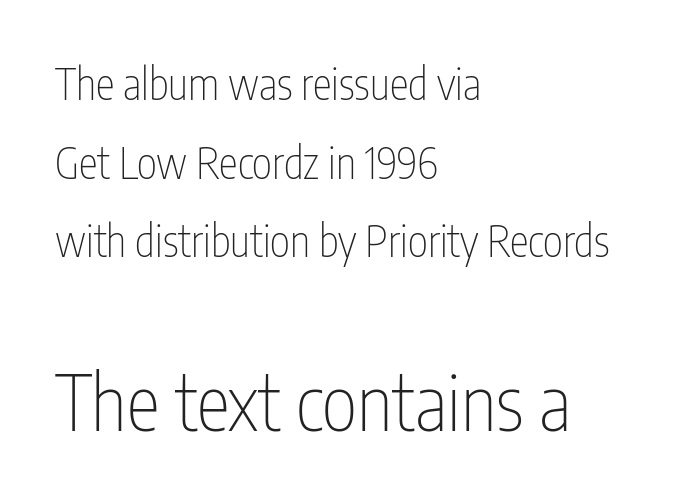
The image shows 76 px thin, condensed sans-serif type, upright; set left-aligned, line spacing 1.83x, normal letter spacing, not underlined; the second (bottom) block is 1.77x larger; low stroke contrast and a medium x-height.
